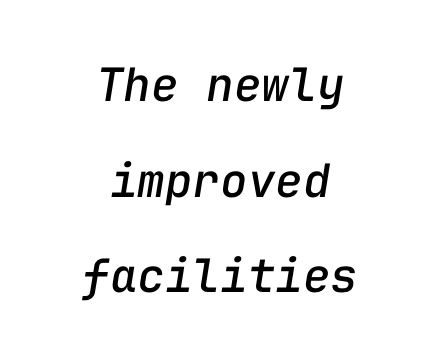
The image shows 46 px text type, italic (leaning right), monospaced; set centered, loose line spacing (2.08x), normal letter spacing, not underlined; low stroke contrast and a medium x-height.
